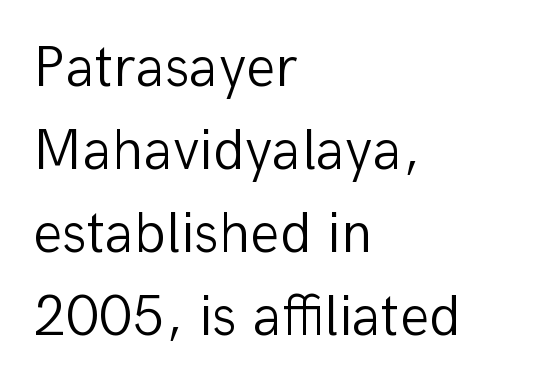
{"serif": "no", "italic": "no", "bold": "no", "weight": "light", "width": "normal", "stroke_contrast": "low", "x_height": "medium", "monospaced": "no", "underline": "no", "align": "left", "line_spacing": "normal", "line_spacing_ratio": 1.43, "letter_spacing": "normal", "letter_spacing_em": 0.0, "glyph_px": 58}
